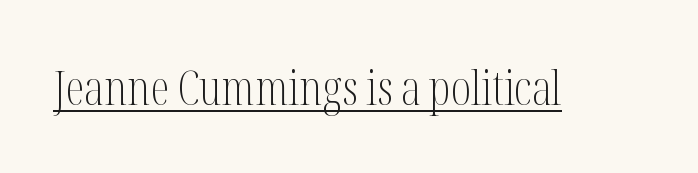
Q: Is the text bold? A: No.
Q: Is the text italic (slanted)? A: No, it is upright.
Q: Is the typeface a serif or a sans-serif typeface? A: Serif.
Q: Is the text underlined? A: Yes.
Q: Is the spacing between letters normal or unusually wide? A: Normal.
Q: Width (condensed, normal, or wide)? A: Condensed.
Q: Stroke contrast? A: Medium.
Q: x-height? A: Medium.
Q: Monospaced? A: No.
